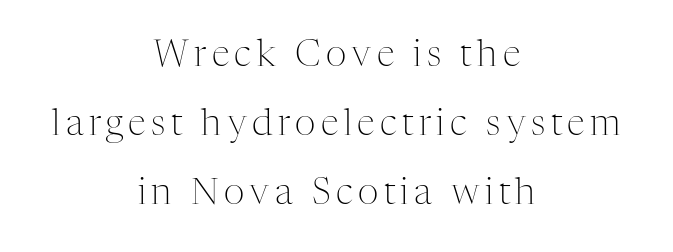
The area under the type is left untouched. You can tell it's not italic because the verticals are truly vertical. Typeset on center — no edge is straight. Looks like regular typesetting: each glyph gets only the width it needs.
